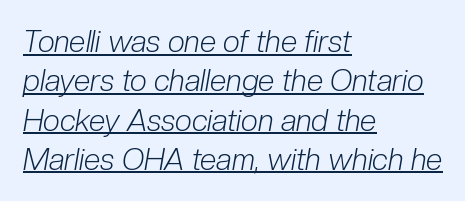
{"italic": "yes", "lean": "right", "slant_degrees": 10, "bold": "no", "weight": "light", "width": "condensed", "stroke_contrast": "low", "x_height": "medium", "monospaced": "no", "underline": "yes", "align": "left", "line_spacing": "normal", "line_spacing_ratio": 1.31, "letter_spacing": "normal", "letter_spacing_em": 0.0, "glyph_px": 30}
